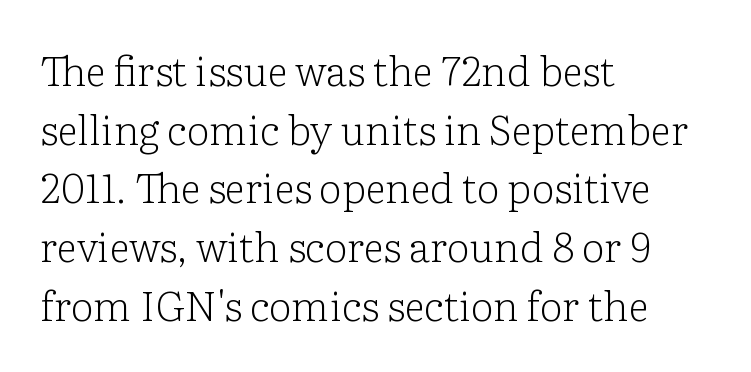
{"serif": "yes", "italic": "no", "bold": "no", "weight": "light", "width": "normal", "stroke_contrast": "low", "x_height": "medium", "monospaced": "no", "underline": "no", "align": "left", "line_spacing": "normal", "line_spacing_ratio": 1.43, "letter_spacing": "normal", "letter_spacing_em": 0.0, "glyph_px": 41}
